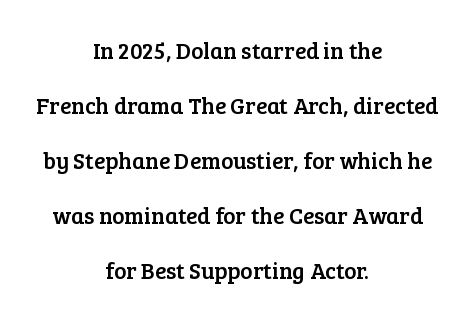
The image shows 23 px text type, upright; set centered, loose line spacing (2.39x), normal letter spacing, not underlined.
